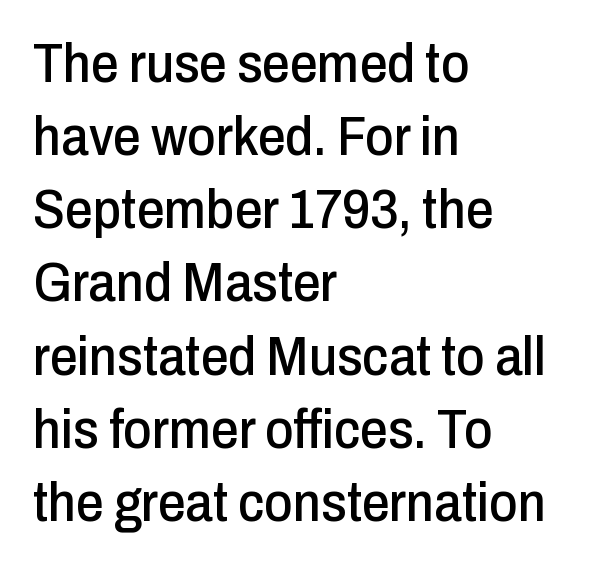
The glyphs in this specimen are sans serif. This sample uses plain, unmodified letter spacing. The paragraph has a hard left edge and a soft right edge. A typesetter would call this proportional, since set widths differ per character.
